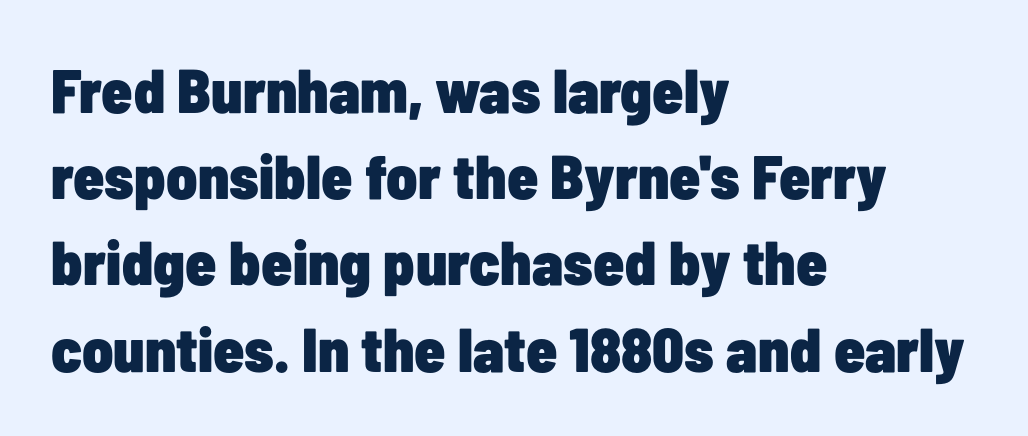
Q: Is the text bold? A: Yes.
Q: Is the text italic (slanted)? A: No, it is upright.
Q: Is the typeface a serif or a sans-serif typeface? A: Sans-serif.
Q: Is the text underlined? A: No.
Q: How is the paragraph aligned? A: Left-aligned.
Q: Is the spacing between letters normal or unusually wide? A: Normal.
Q: Is the spacing between lines tight, normal or loose? A: Normal.
Q: Width (condensed, normal, or wide)? A: Condensed.
Q: Stroke contrast? A: Low.
Q: x-height? A: Medium.
Q: Monospaced? A: No.
